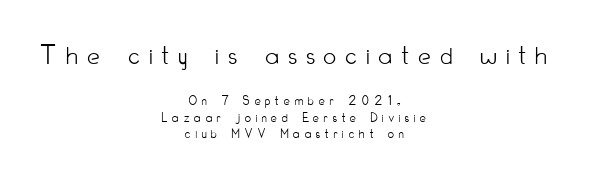
The image shows 28 px light, condensed sans-serif type, upright; set centered, line spacing 1.17x, unusually wide letter spacing (+0.33 em), not underlined; the first (top) block is 2.0x larger; low stroke contrast and a small x-height.
